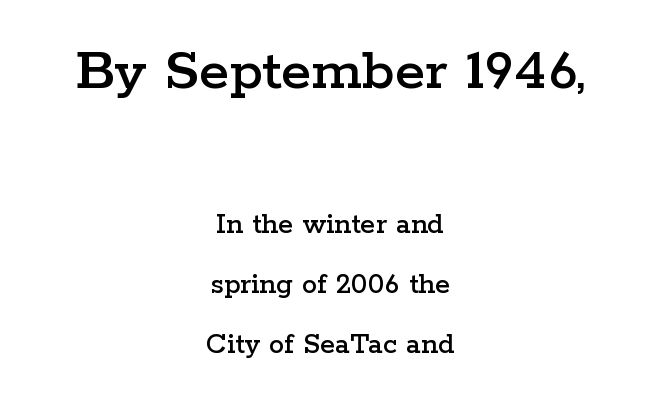
{"serif": "yes", "italic": "no", "width": "wide", "stroke_contrast": "low", "x_height": "medium", "monospaced": "no", "underline": "no", "align": "center", "line_spacing": "loose", "line_spacing_ratio": 1.94, "letter_spacing": "normal", "letter_spacing_em": 0.0, "larger_block": "first", "size_ratio": 2.0, "glyph_px": 62}
